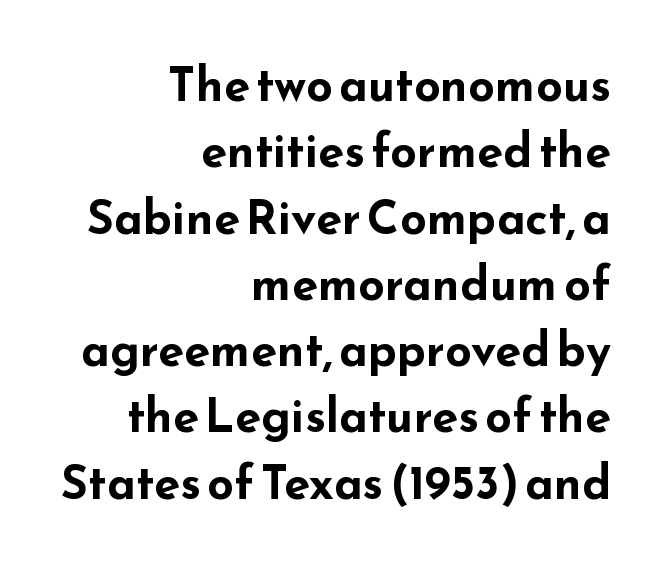
{"serif": "no", "italic": "no", "bold": "yes", "weight": "bold", "width": "wide", "stroke_contrast": "low", "x_height": "small", "monospaced": "no", "underline": "no", "align": "right", "line_spacing": "normal", "line_spacing_ratio": 1.41, "letter_spacing": "normal", "letter_spacing_em": 0.0, "glyph_px": 47}
